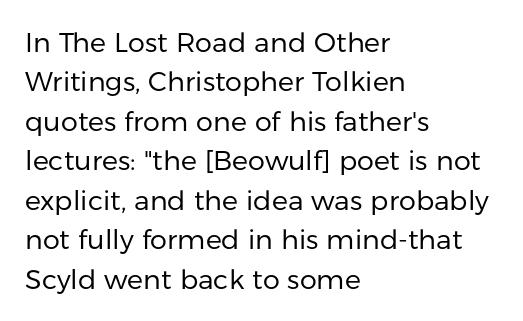
Quick note: not italic, upright. Is the stroke heavy? The answer is a plain regular-or-lighter. The setting favours the left margin, as ordinary paragraphs usually do. Has an underline been added? It has not. Tracking here is standard; glyphs follow each other at the usual distance. Line spacing here is normal.
